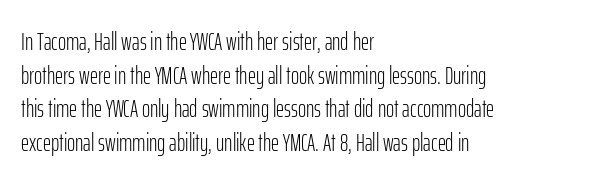
{"italic": "no", "bold": "no", "underline": "no", "align": "left", "line_spacing": "normal", "line_spacing_ratio": 1.35, "letter_spacing": "normal", "letter_spacing_em": 0.0, "glyph_px": 25}
